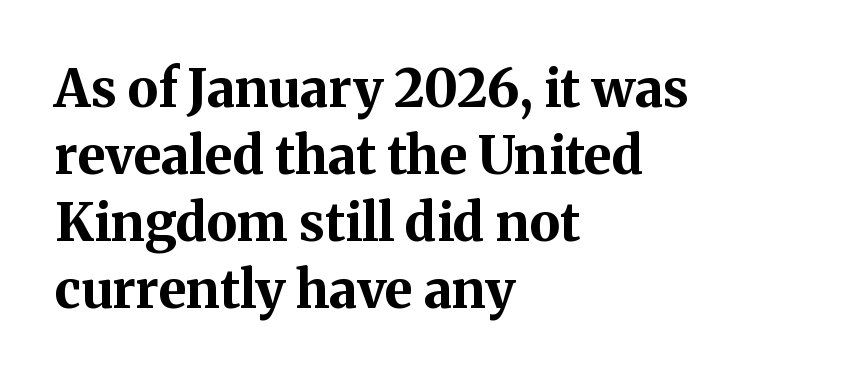
Do the letters lean? They stand straight. Descenders are the only things crossing below the line. Stroke thickness is high; the sample reads as a true bold. Each new line begins a customary step beneath the previous one.
